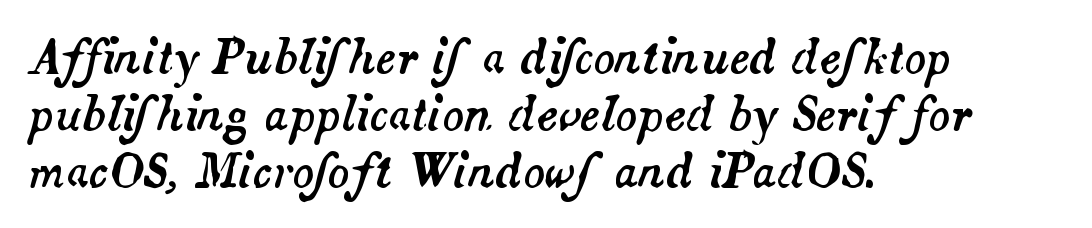
{"italic": "yes", "lean": "right", "slant_degrees": 14, "width": "normal", "stroke_contrast": "medium", "x_height": "small", "monospaced": "no", "underline": "no", "align": "left", "line_spacing": "normal", "line_spacing_ratio": 1.27, "letter_spacing": "normal", "letter_spacing_em": 0.0, "glyph_px": 45}
